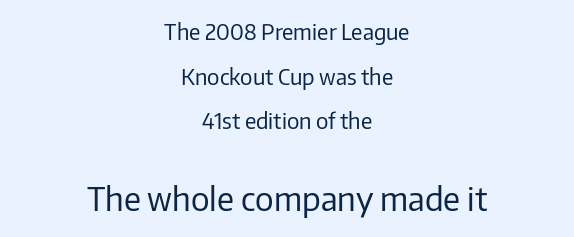
{"serif": "no", "italic": "no", "bold": "no", "weight": "regular", "width": "normal", "stroke_contrast": "low", "x_height": "medium", "monospaced": "no", "underline": "no", "align": "center", "line_spacing": "loose", "line_spacing_ratio": 2.03, "letter_spacing": "normal", "letter_spacing_em": 0.0, "larger_block": "second", "size_ratio": 1.5, "glyph_px": 33}
